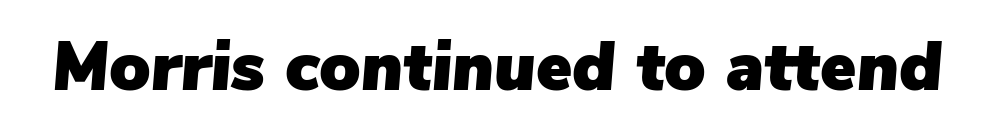
Q: Is the text italic (slanted)? A: Yes, it leans right by about 5 degrees.
Q: Is the text underlined? A: No.
Q: Is the spacing between letters normal or unusually wide? A: Normal.
Q: Width (condensed, normal, or wide)? A: Normal.
Q: Stroke contrast? A: Low.
Q: x-height? A: Medium.
Q: Monospaced? A: No.
